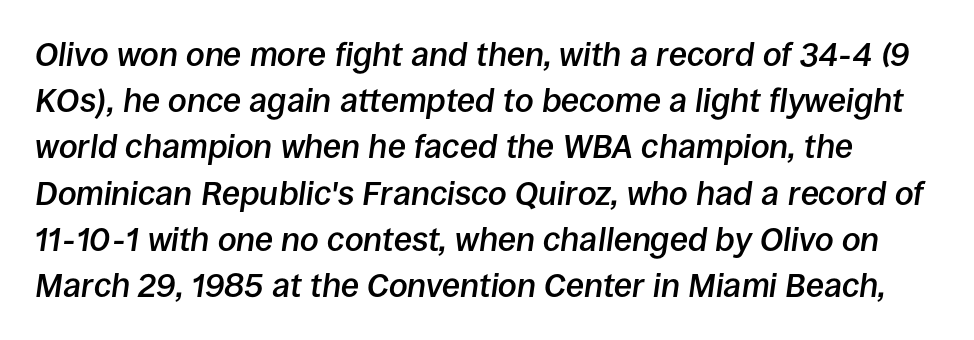
Q: Is the text bold? A: Semi-bold.
Q: Is the text italic (slanted)? A: Yes, it leans right by about 8 degrees.
Q: Is the text underlined? A: No.
Q: Is the spacing between letters normal or unusually wide? A: Normal.
Q: Is the spacing between lines tight, normal or loose? A: Normal.
Q: Width (condensed, normal, or wide)? A: Normal.
Q: Stroke contrast? A: Low.
Q: x-height? A: Large.
Q: Monospaced? A: No.
